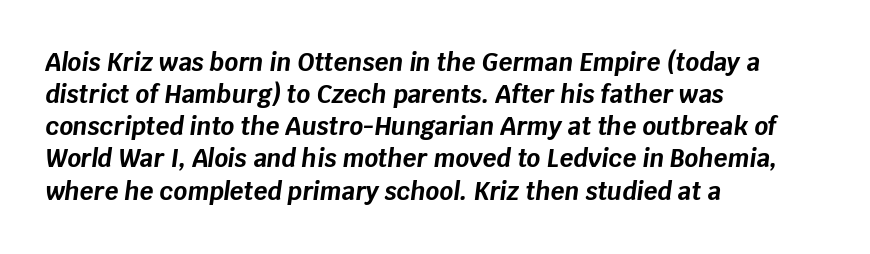
The image shows 24 px bold type, italic (leaning right); set left-aligned, normal line spacing (1.34x), normal letter spacing, not underlined.
